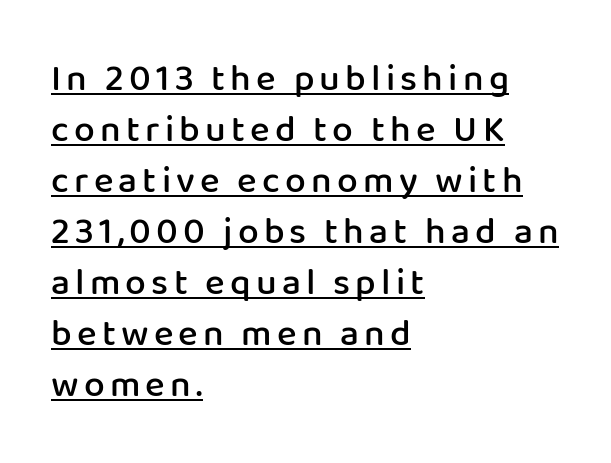
The image shows 37 px semibold sans-serif type, upright; set left-aligned, normal line spacing (1.38x), underlined; low stroke contrast and a medium x-height.
